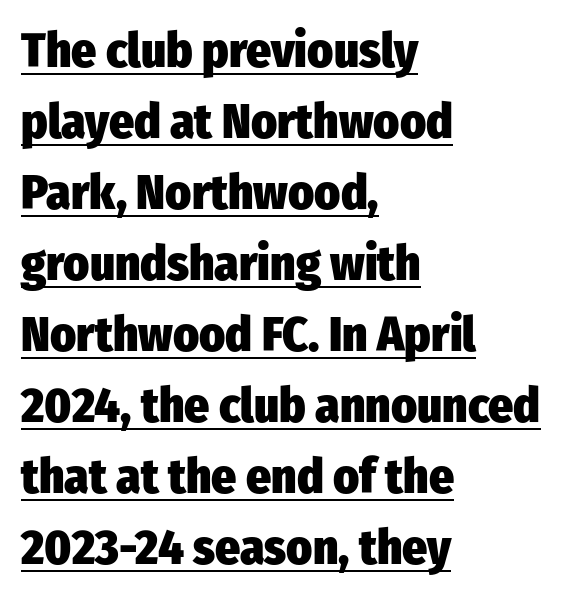
{"serif": "no", "italic": "no", "bold": "yes", "weight": "heavy", "width": "condensed", "stroke_contrast": "low", "x_height": "medium", "monospaced": "no", "underline": "yes", "align": "left", "line_spacing": "normal", "line_spacing_ratio": 1.45, "letter_spacing": "normal", "letter_spacing_em": 0.0, "glyph_px": 49}
